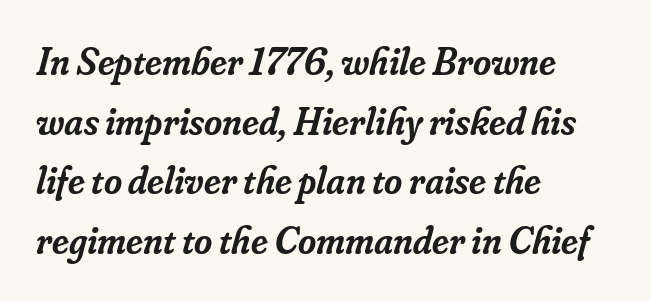
{"serif": "yes", "italic": "yes", "lean": "right", "slant_degrees": 16, "bold": "semi", "weight": "semibold", "width": "normal", "stroke_contrast": "low", "x_height": "small", "monospaced": "no", "underline": "no", "align": "left", "line_spacing": "normal", "line_spacing_ratio": 1.53, "letter_spacing": "normal", "letter_spacing_em": 0.0, "glyph_px": 39}
